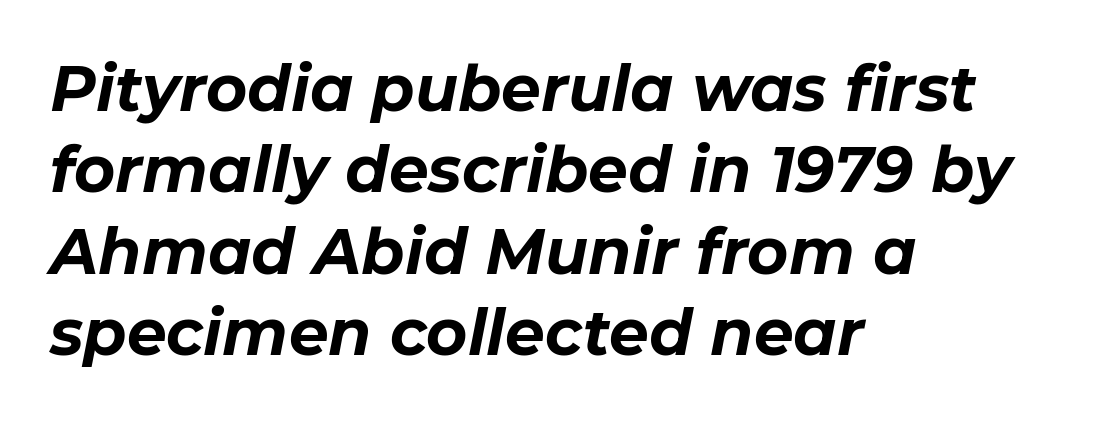
{"italic": "yes", "lean": "right", "slant_degrees": 11, "bold": "yes", "weight": "bold", "width": "normal", "stroke_contrast": "low", "x_height": "medium", "monospaced": "no", "underline": "no", "align": "left", "line_spacing": "normal", "line_spacing_ratio": 1.29, "letter_spacing": "normal", "letter_spacing_em": 0.0, "glyph_px": 63}
